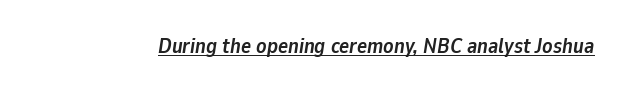
The glyphs have the mass of a bold cut. A typesetter would call this zero additional tracking. When letters slant like this, we call the style italic. What decoration does the sample have? An underline.
